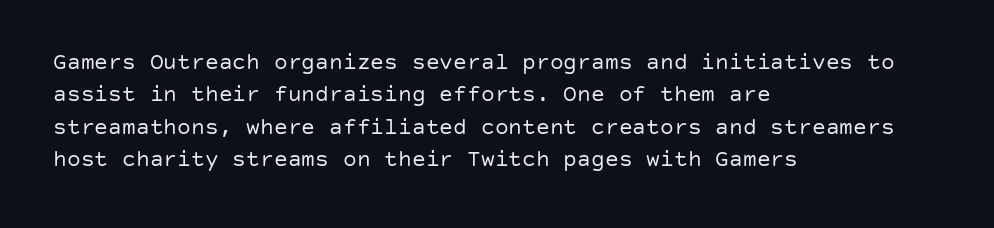
The tracking reads as untouched default to a designer's eye. Layout note: lines flush left. Students, observe: this is what conventionally led text looks like. Underline: absent.
